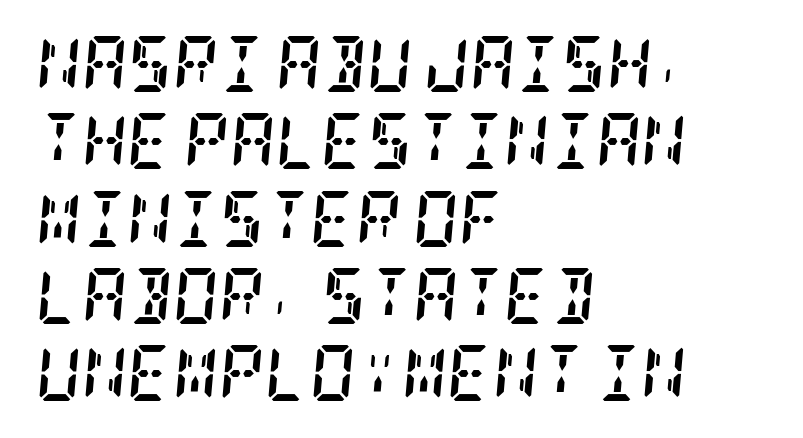
Stroke terminals: seriffed. No word sits above an underline. Interline gaps are of average width in this sample. Slant detected: the letters are inclined.
